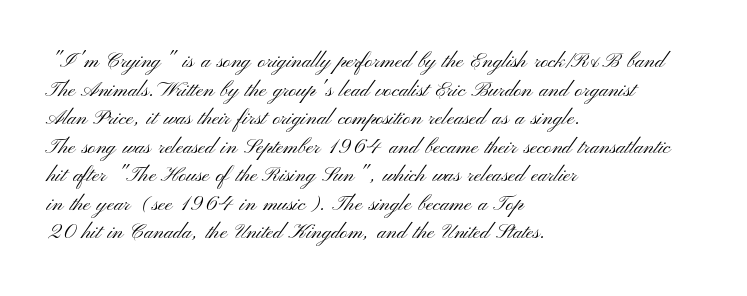
The image shows 21 px text type; set left-aligned, normal line spacing (1.36x), normal letter spacing, not underlined.
